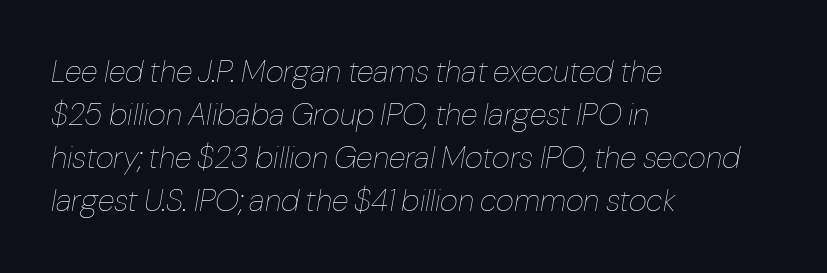
The paragraph has a hard left edge and a soft right edge. This block has exactly the height ordinary leading produces. The passage shown has conventional tracking throughout. Rendered with sloped, italic letterforms. The words here are not underlined.
